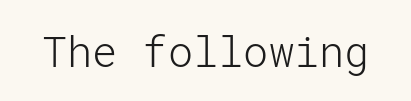
{"serif": "no", "italic": "no", "bold": "no", "weight": "light", "width": "normal", "stroke_contrast": "low", "x_height": "medium", "underline": "no", "letter_spacing": "normal", "letter_spacing_em": 0.0, "glyph_px": 42}
